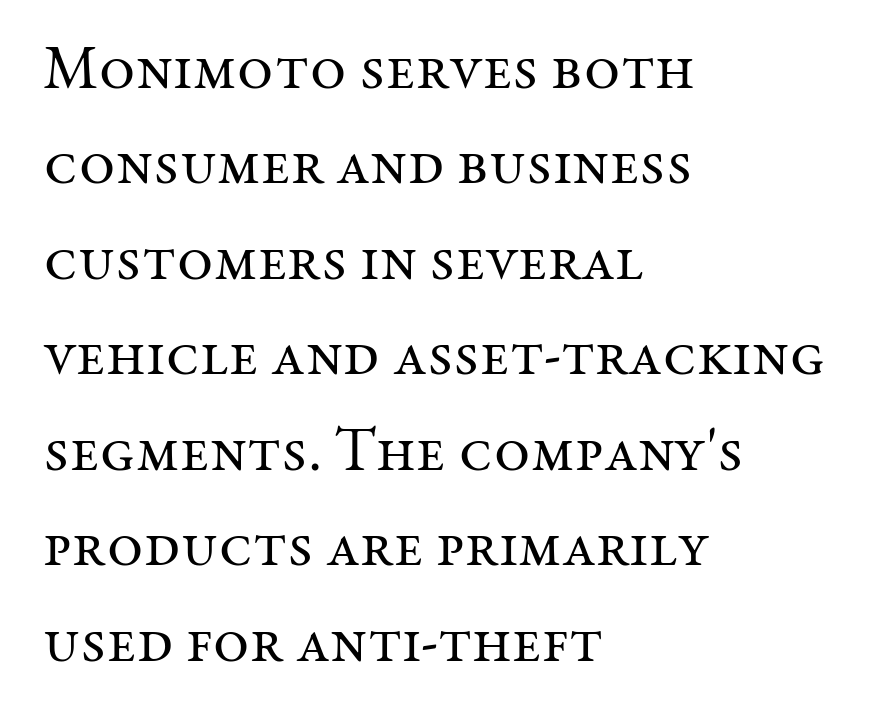
{"serif": "yes", "italic": "no", "bold": "no", "weight": "regular", "width": "normal", "stroke_contrast": "medium", "x_height": "medium", "monospaced": "no", "underline": "no", "align": "left", "line_spacing": "normal", "line_spacing_ratio": 1.54, "letter_spacing": "normal", "letter_spacing_em": 0.0, "glyph_px": 62}
